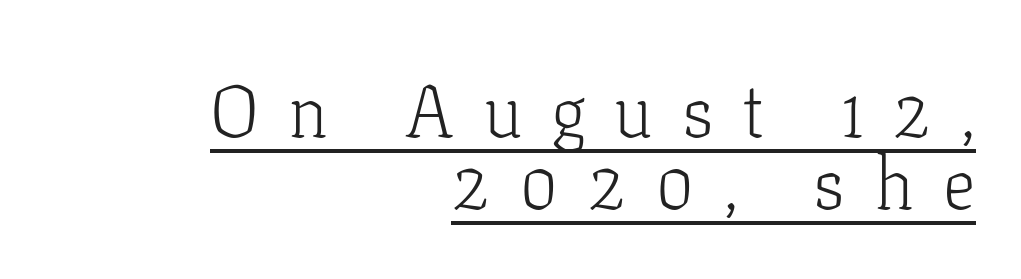
{"serif": "yes", "italic": "no", "bold": "no", "weight": "light", "width": "normal", "stroke_contrast": "low", "x_height": "medium", "monospaced": "no", "underline": "yes", "align": "right", "line_spacing": "tight", "line_spacing_ratio": 0.99, "letter_spacing": "wide", "letter_spacing_em": 0.4, "glyph_px": 73}
